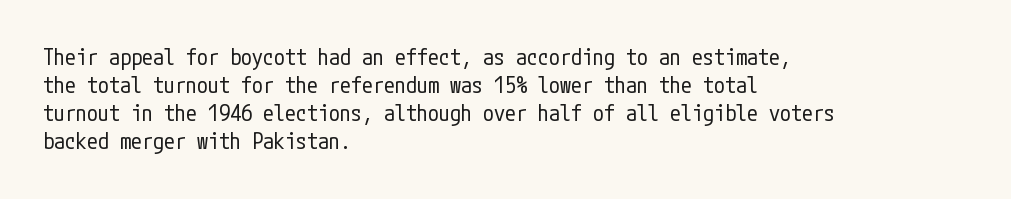
Q: Is the text bold? A: No.
Q: Is the text italic (slanted)? A: No, it is upright.
Q: Is the text underlined? A: No.
Q: How is the paragraph aligned? A: Left-aligned.
Q: Is the spacing between letters normal or unusually wide? A: Normal.
Q: Is the spacing between lines tight, normal or loose? A: Normal.
